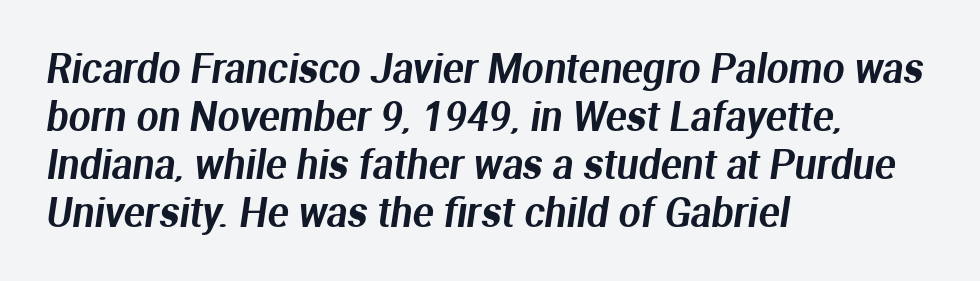
The image shows 39 px sans-serif type; set left-aligned, line spacing 1.23x, normal letter spacing, not underlined; medium stroke contrast and a medium x-height.
